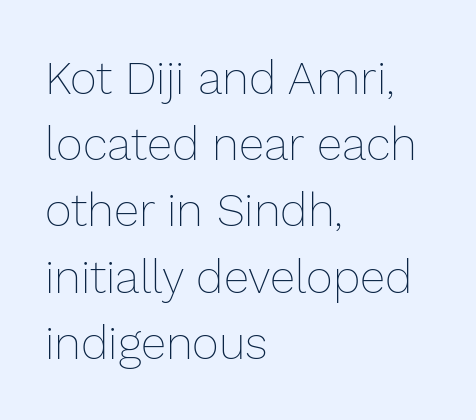
Q: Is the text bold? A: No.
Q: Is the text italic (slanted)? A: No, it is upright.
Q: Is the text underlined? A: No.
Q: How is the paragraph aligned? A: Left-aligned.
Q: Is the spacing between letters normal or unusually wide? A: Normal.
Q: Is the spacing between lines tight, normal or loose? A: Normal.
Q: Width (condensed, normal, or wide)? A: Normal.
Q: Stroke contrast? A: Low.
Q: x-height? A: Medium.
Q: Monospaced? A: No.
